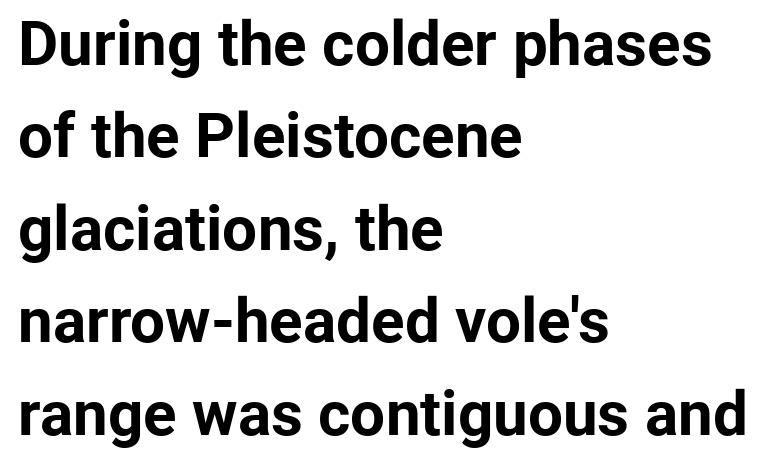
The image shows 62 px bold sans-serif type, upright; set left-aligned, normal line spacing (1.49x), normal letter spacing, not underlined; low stroke contrast and a medium x-height.
